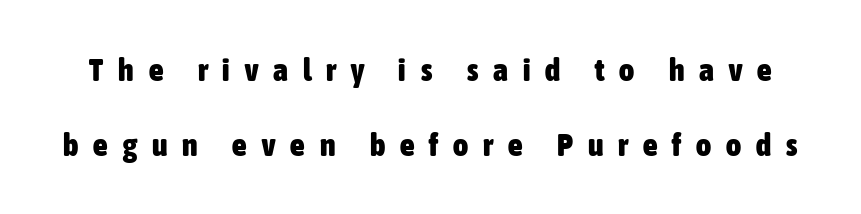
The image shows 32 px heavy, condensed sans-serif type, upright; set loose line spacing (2.34x), unusually wide letter spacing (+0.47 em), not underlined; low stroke contrast and a medium x-height.
